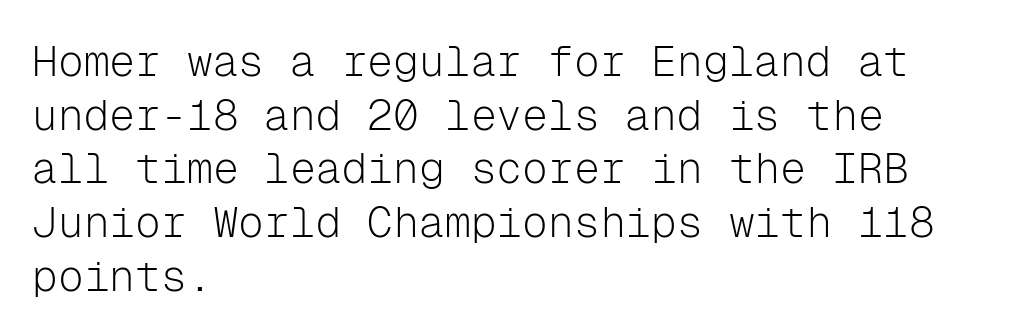
{"serif": "no", "italic": "no", "bold": "no", "weight": "light", "width": "normal", "stroke_contrast": "low", "x_height": "medium", "monospaced": "yes", "underline": "no", "align": "left", "line_spacing": "normal", "line_spacing_ratio": 1.25, "letter_spacing": "normal", "letter_spacing_em": 0.0, "glyph_px": 43}
